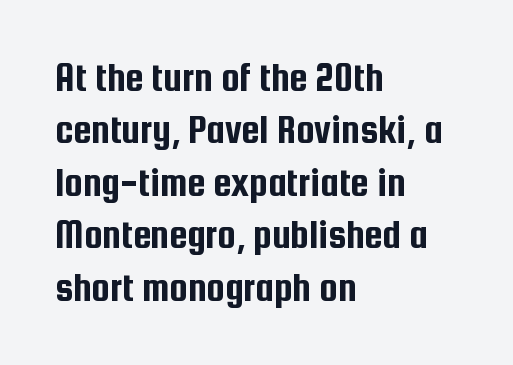
Q: Is the text italic (slanted)? A: No, it is upright.
Q: Is the typeface a serif or a sans-serif typeface? A: Sans-serif.
Q: Is the text underlined? A: No.
Q: How is the paragraph aligned? A: Left-aligned.
Q: Is the spacing between letters normal or unusually wide? A: Normal.
Q: Is the spacing between lines tight, normal or loose? A: Normal.
Q: Width (condensed, normal, or wide)? A: Condensed.
Q: Stroke contrast? A: Low.
Q: x-height? A: Medium.
Q: Monospaced? A: No.
